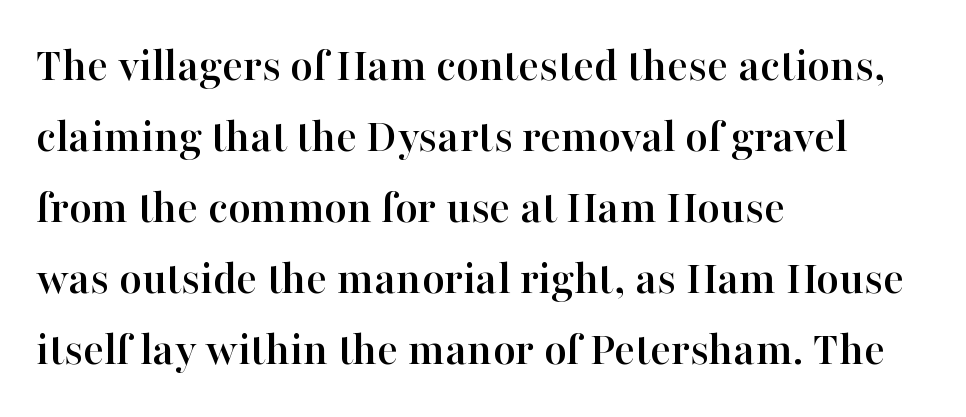
{"serif": "yes", "italic": "no", "width": "normal", "stroke_contrast": "high", "x_height": "medium", "monospaced": "no", "underline": "no", "align": "left", "line_spacing": "normal", "line_spacing_ratio": 1.45, "letter_spacing": "normal", "letter_spacing_em": 0.0, "glyph_px": 49}
